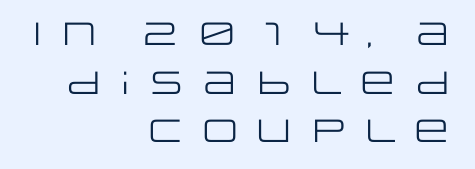
{"serif": "no", "italic": "no", "bold": "no", "weight": "regular", "width": "wide", "stroke_contrast": "low", "x_height": "large", "monospaced": "no", "underline": "no", "align": "right", "line_spacing": "normal", "line_spacing_ratio": 1.52, "letter_spacing": "wide", "letter_spacing_em": 0.21, "glyph_px": 32}
